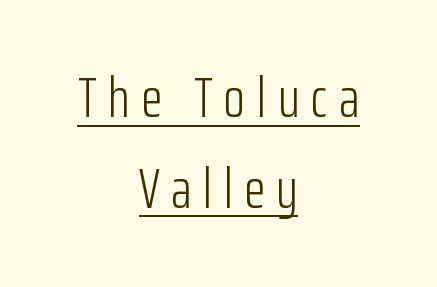
Q: Is the text bold? A: No.
Q: Is the text italic (slanted)? A: No, it is upright.
Q: Is the typeface a serif or a sans-serif typeface? A: Sans-serif.
Q: Is the text underlined? A: Yes.
Q: How is the paragraph aligned? A: Centered.
Q: Is the spacing between letters normal or unusually wide? A: Unusually wide.
Q: Is the spacing between lines tight, normal or loose? A: Normal.
Q: Width (condensed, normal, or wide)? A: Condensed.
Q: Stroke contrast? A: Low.
Q: x-height? A: Medium.
Q: Monospaced? A: No.
